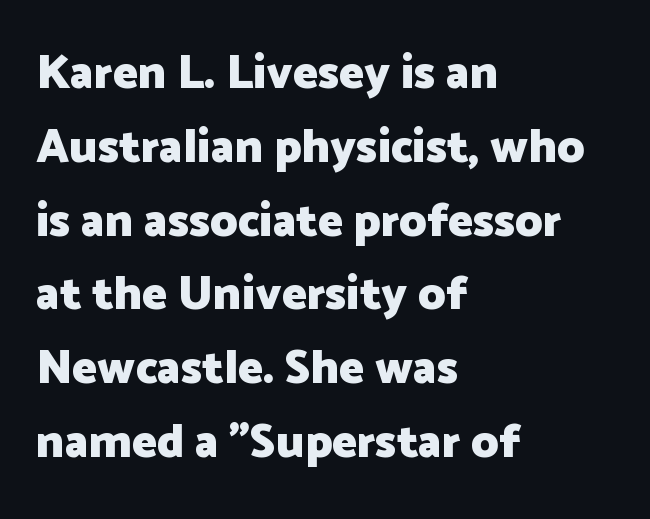
Q: Is the text bold? A: Yes.
Q: Is the text italic (slanted)? A: No, it is upright.
Q: Is the typeface a serif or a sans-serif typeface? A: Sans-serif.
Q: Is the text underlined? A: No.
Q: How is the paragraph aligned? A: Left-aligned.
Q: Is the spacing between letters normal or unusually wide? A: Normal.
Q: Is the spacing between lines tight, normal or loose? A: Normal.
Q: Width (condensed, normal, or wide)? A: Normal.
Q: Stroke contrast? A: Low.
Q: x-height? A: Medium.
Q: Monospaced? A: No.
